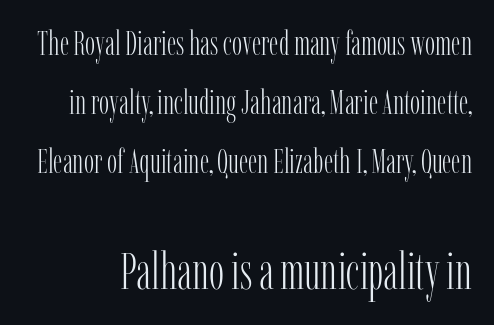
The image shows 51 px light, condensed serif type, upright; set line spacing 1.74x, normal letter spacing, not underlined; the second (bottom) block is 1.5x larger; low stroke contrast and a medium x-height.
